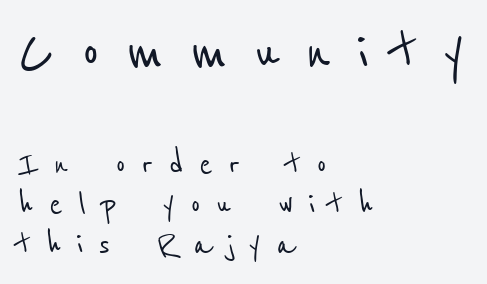
Q: Is the typeface a serif or a sans-serif typeface? A: Sans-serif.
Q: Is the text underlined? A: No.
Q: How is the paragraph aligned? A: Left-aligned.
Q: Is the spacing between letters normal or unusually wide? A: Unusually wide.
Q: Is the spacing between lines tight, normal or loose? A: Tight.
Q: Which block of text is set in a larger size, the first (top) or the second (bottom)? A: The first (top) one.
Q: Width (condensed, normal, or wide)? A: Condensed.
Q: Stroke contrast? A: Low.
Q: x-height? A: Medium.
Q: Monospaced? A: No.
